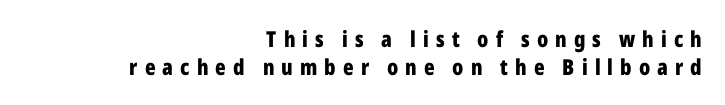
Q: Is the text bold? A: Yes.
Q: Is the text italic (slanted)? A: No, it is upright.
Q: Is the text underlined? A: No.
Q: How is the paragraph aligned? A: Right-aligned.
Q: Is the spacing between letters normal or unusually wide? A: Unusually wide.
Q: Is the spacing between lines tight, normal or loose? A: Normal.
